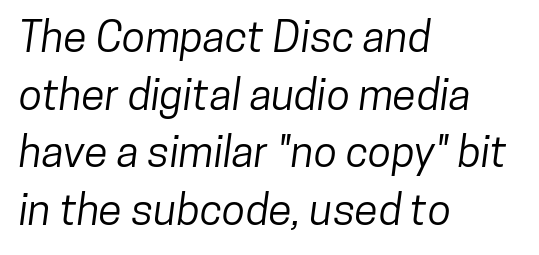
Q: Is the typeface a serif or a sans-serif typeface? A: Sans-serif.
Q: Is the text underlined? A: No.
Q: How is the paragraph aligned? A: Left-aligned.
Q: Is the spacing between letters normal or unusually wide? A: Normal.
Q: Is the spacing between lines tight, normal or loose? A: Normal.
Q: Width (condensed, normal, or wide)? A: Condensed.
Q: Stroke contrast? A: Low.
Q: x-height? A: Medium.
Q: Monospaced? A: No.
